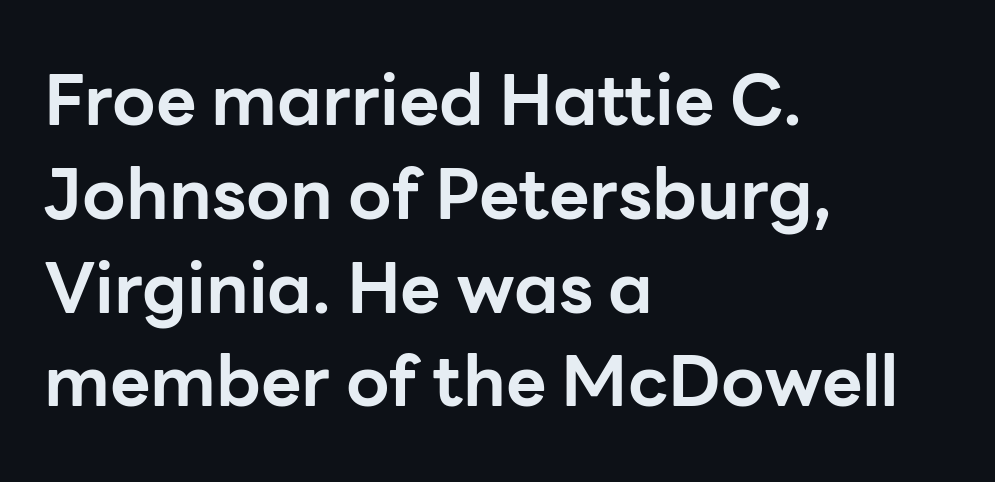
The image shows 70 px bold sans-serif type, upright; set left-aligned, normal line spacing (1.34x), normal letter spacing, not underlined; low stroke contrast and a medium x-height.
